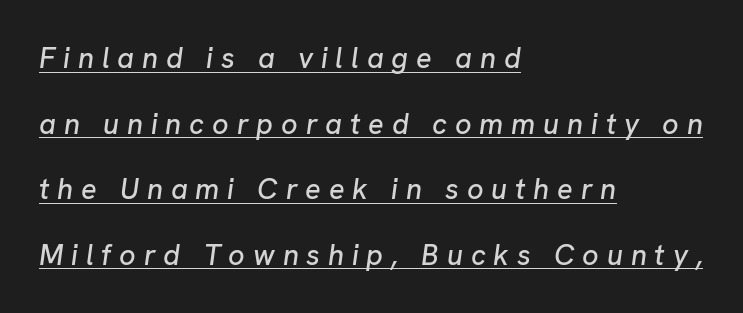
Q: Is the text italic (slanted)? A: Yes, it leans right by about 8 degrees.
Q: Is the text underlined? A: Yes.
Q: How is the paragraph aligned? A: Left-aligned.
Q: Is the spacing between letters normal or unusually wide? A: Unusually wide.
Q: Is the spacing between lines tight, normal or loose? A: Loose.
Q: Width (condensed, normal, or wide)? A: Normal.
Q: Stroke contrast? A: Low.
Q: x-height? A: Medium.
Q: Monospaced? A: No.
